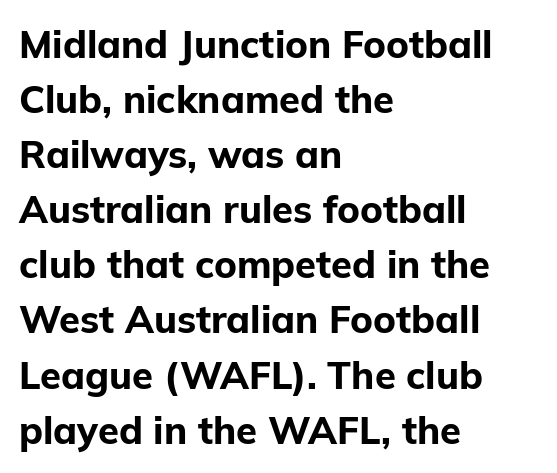
{"serif": "no", "italic": "no", "bold": "yes", "weight": "bold", "width": "normal", "stroke_contrast": "low", "x_height": "medium", "monospaced": "no", "underline": "no", "align": "left", "line_spacing": "normal", "line_spacing_ratio": 1.45, "letter_spacing": "normal", "letter_spacing_em": 0.0, "glyph_px": 38}
